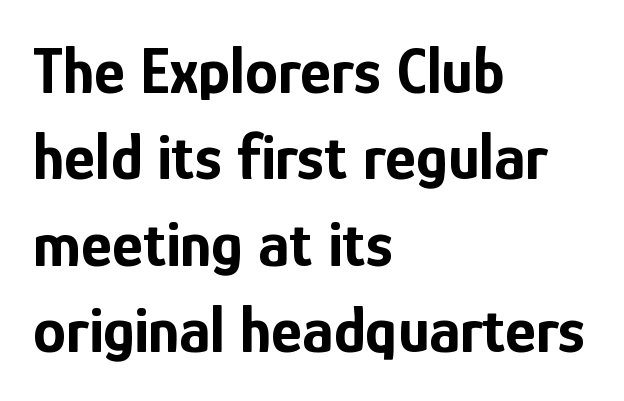
Q: Is the text bold? A: Yes.
Q: Is the text italic (slanted)? A: No, it is upright.
Q: Is the typeface a serif or a sans-serif typeface? A: Sans-serif.
Q: Is the text underlined? A: No.
Q: How is the paragraph aligned? A: Left-aligned.
Q: Is the spacing between letters normal or unusually wide? A: Normal.
Q: Is the spacing between lines tight, normal or loose? A: Normal.
Q: Width (condensed, normal, or wide)? A: Condensed.
Q: Stroke contrast? A: Low.
Q: x-height? A: Medium.
Q: Monospaced? A: No.
